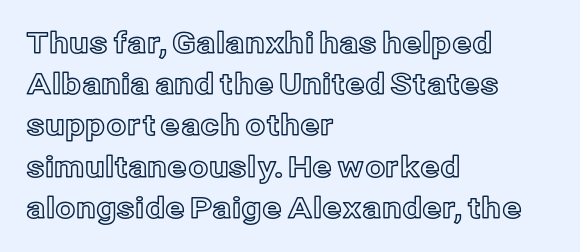
The rag falls on the right side of this text block. Does extra space separate the letters? No, they use regular spacing. Students, observe: this is what conventionally led text looks like. The passage shown is not underscored anywhere. Character widths vary here, with narrow letters taking less room than wide ones.
